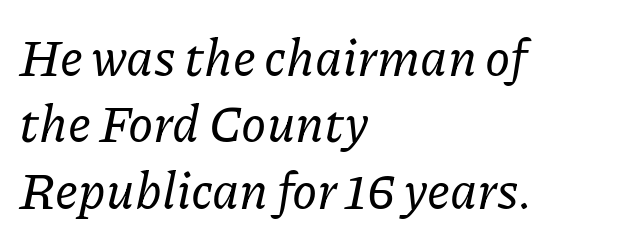
{"serif": "yes", "italic": "yes", "lean": "right", "slant_degrees": 11, "width": "normal", "stroke_contrast": "low", "x_height": "medium", "monospaced": "no", "underline": "no", "align": "left", "line_spacing": "normal", "line_spacing_ratio": 1.3, "letter_spacing": "normal", "letter_spacing_em": 0.0, "glyph_px": 51}
